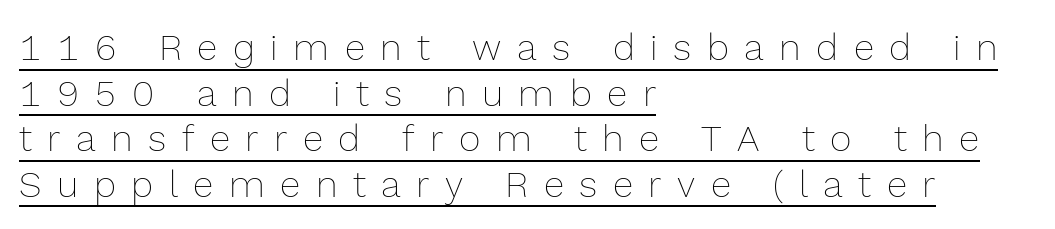
This sample is left-justified, so line endings fall wherever the words run out. Italic: no, the glyphs are upright roman. You can see a thin bar hugging the bottom of the glyphs. Here the glyphs are tracked loosely, breaking word shapes into spaced letters.
